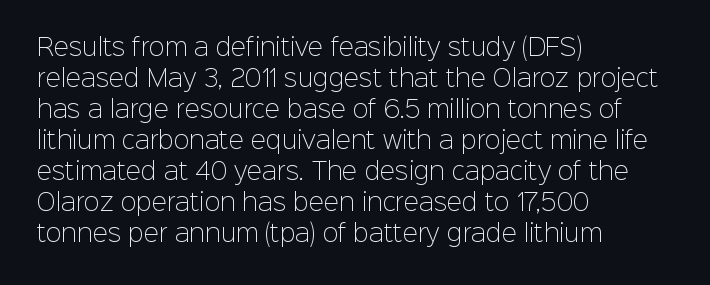
Posture: upright roman. The ragged edge is on the right, which tells us the setting is flush left. Reading down the column, the eye jumps a familiar distance to each next line. The specimen omits any rule beneath the text block's lines. The face looks like a standard text weight, possibly lighter.
